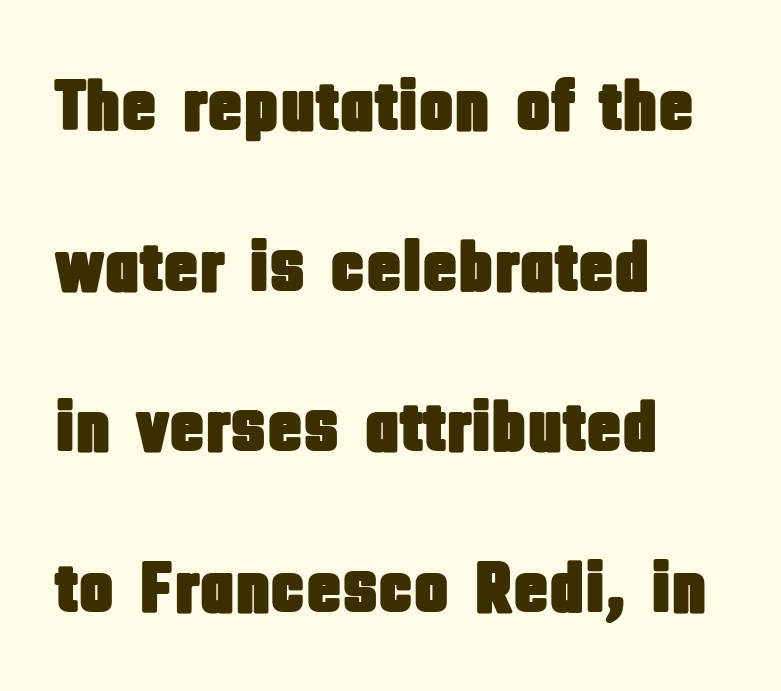
The image shows 73 px condensed sans-serif type, upright; set left-aligned, loose line spacing (2.2x), normal letter spacing, not underlined; low stroke contrast and a large x-height.
